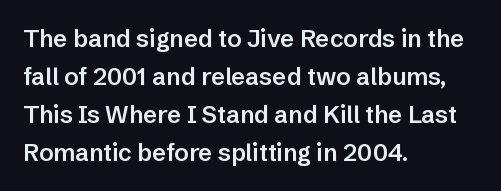
Q: Is the text bold? A: Semi-bold.
Q: Is the text italic (slanted)? A: No, it is upright.
Q: Is the text underlined? A: No.
Q: How is the paragraph aligned? A: Left-aligned.
Q: Is the spacing between letters normal or unusually wide? A: Normal.
Q: Is the spacing between lines tight, normal or loose? A: Normal.
